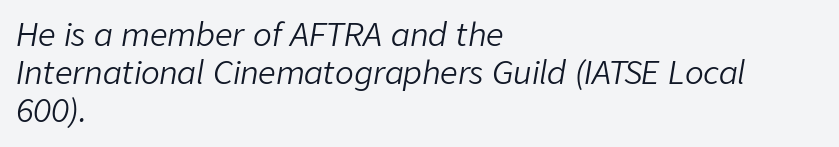
Q: Is the text bold? A: No.
Q: Is the text italic (slanted)? A: Yes, it leans right by about 9 degrees.
Q: Is the text underlined? A: No.
Q: How is the paragraph aligned? A: Left-aligned.
Q: Is the spacing between letters normal or unusually wide? A: Normal.
Q: Width (condensed, normal, or wide)? A: Normal.
Q: Stroke contrast? A: Low.
Q: x-height? A: Medium.
Q: Monospaced? A: No.
